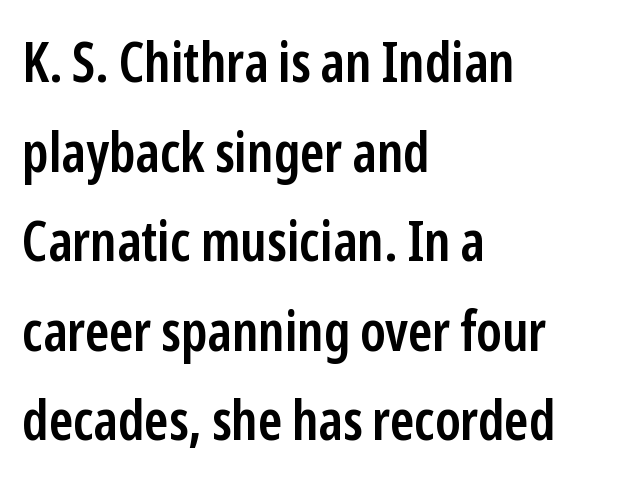
The image shows 56 px semibold, condensed sans-serif type, upright; set left-aligned, normal line spacing (1.6x), normal letter spacing, not underlined; low stroke contrast and a medium x-height.
